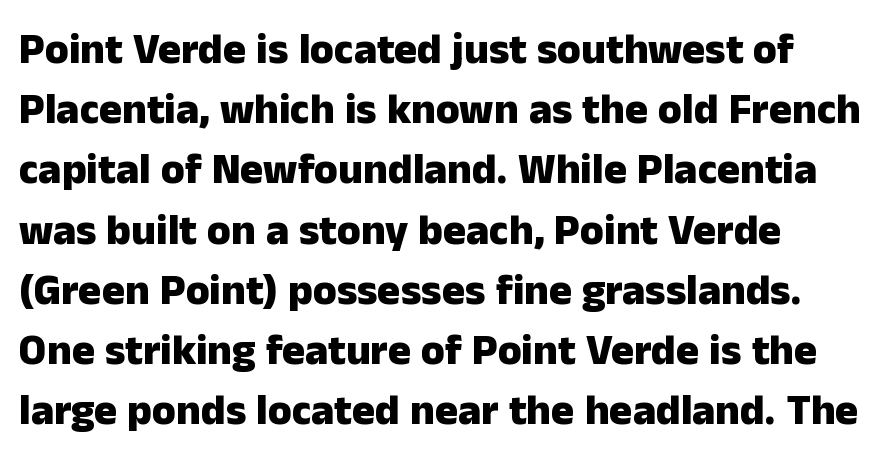
Q: Is the text bold? A: Yes.
Q: Is the text italic (slanted)? A: No, it is upright.
Q: Is the typeface a serif or a sans-serif typeface? A: Sans-serif.
Q: Is the text underlined? A: No.
Q: How is the paragraph aligned? A: Left-aligned.
Q: Is the spacing between letters normal or unusually wide? A: Normal.
Q: Is the spacing between lines tight, normal or loose? A: Normal.
Q: Width (condensed, normal, or wide)? A: Normal.
Q: Stroke contrast? A: Low.
Q: x-height? A: Medium.
Q: Monospaced? A: No.
